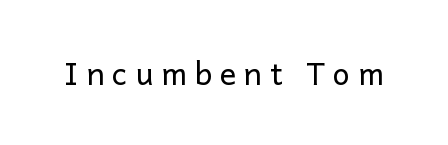
The image shows 31 px regular-weight sans-serif type, upright; set unusually wide letter spacing (+0.25 em), not underlined; low stroke contrast and a medium x-height.
